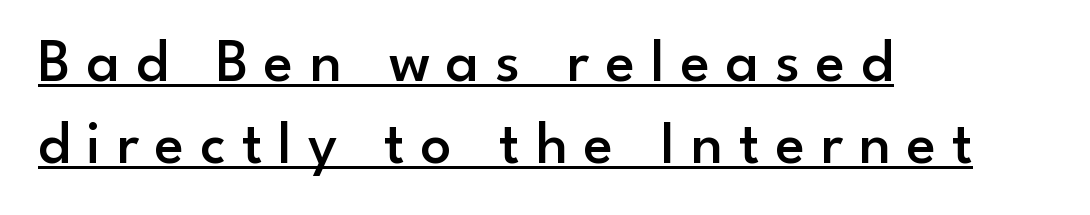
Do the characters align in a grid? No, the font is proportional. How are the letters spaced? Widely, with obvious added tracking. These lines are set flush left with a ragged right edge. Quick note: underline on.
